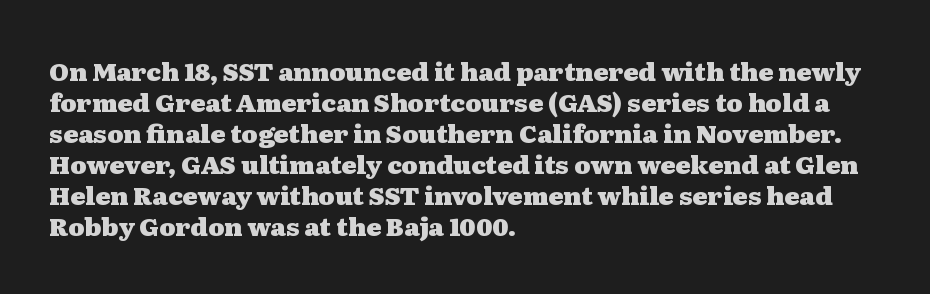
{"italic": "no", "bold": "yes", "underline": "no", "align": "left", "line_spacing_ratio": 1.24, "letter_spacing": "normal", "letter_spacing_em": 0.0, "glyph_px": 25}
